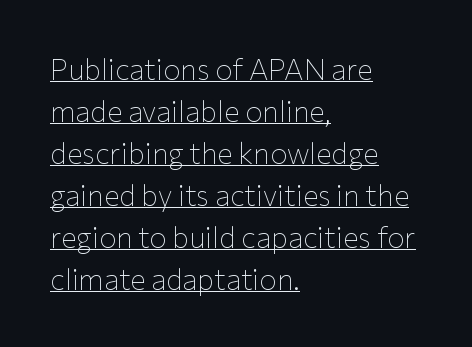
Q: Is the text bold? A: No.
Q: Is the text italic (slanted)? A: No, it is upright.
Q: Is the typeface a serif or a sans-serif typeface? A: Sans-serif.
Q: Is the text underlined? A: Yes.
Q: How is the paragraph aligned? A: Left-aligned.
Q: Is the spacing between letters normal or unusually wide? A: Normal.
Q: Is the spacing between lines tight, normal or loose? A: Normal.
Q: Width (condensed, normal, or wide)? A: Normal.
Q: Stroke contrast? A: Low.
Q: x-height? A: Medium.
Q: Monospaced? A: No.
